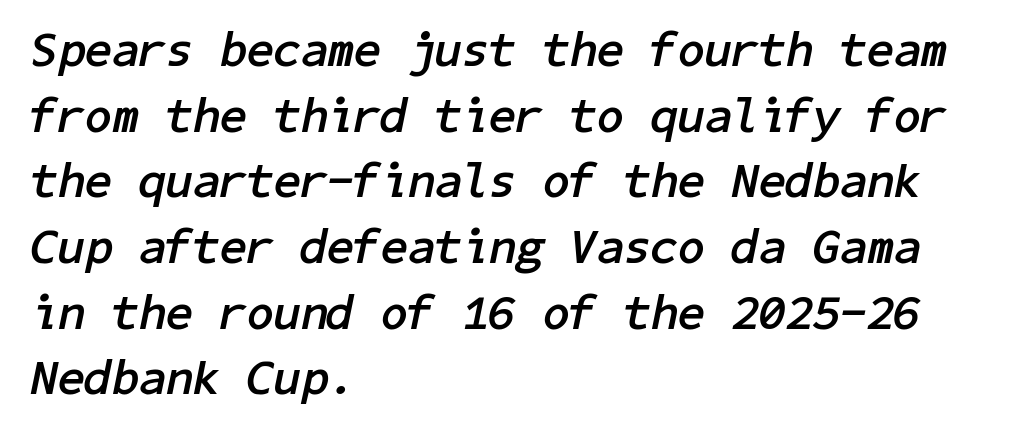
Q: Is the text bold? A: Yes.
Q: Is the text italic (slanted)? A: Yes, it leans right by about 11 degrees.
Q: Is the text underlined? A: No.
Q: How is the paragraph aligned? A: Left-aligned.
Q: Is the spacing between letters normal or unusually wide? A: Normal.
Q: Is the spacing between lines tight, normal or loose? A: Normal.
Q: Width (condensed, normal, or wide)? A: Normal.
Q: Stroke contrast? A: Low.
Q: x-height? A: Medium.
